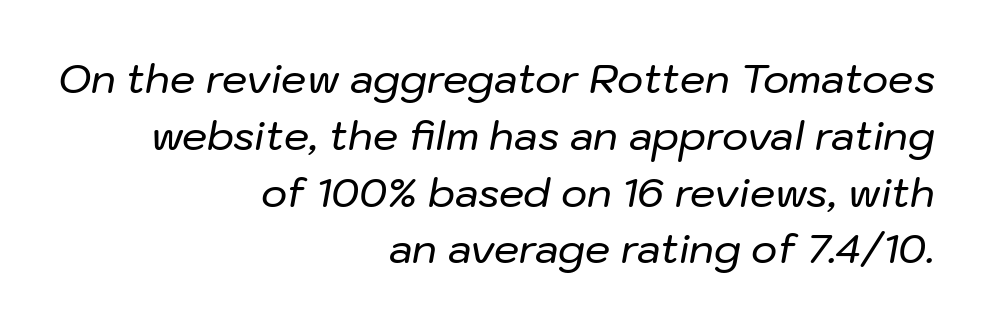
Q: Is the text italic (slanted)? A: Yes, it leans right by about 10 degrees.
Q: Is the text underlined? A: No.
Q: How is the paragraph aligned? A: Right-aligned.
Q: Is the spacing between letters normal or unusually wide? A: Normal.
Q: Is the spacing between lines tight, normal or loose? A: Normal.
Q: Width (condensed, normal, or wide)? A: Normal.
Q: Stroke contrast? A: Low.
Q: x-height? A: Medium.
Q: Monospaced? A: No.
